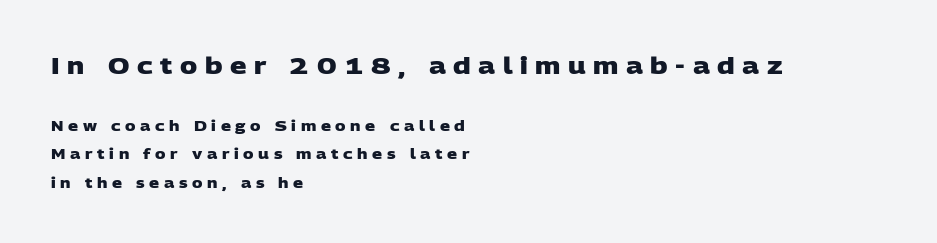
The line-height multiplier appears high, well above default. Beneath every word, the page is bare. Caption: expanded tracking, letters set apart. The passage shown is emphatically bold.
